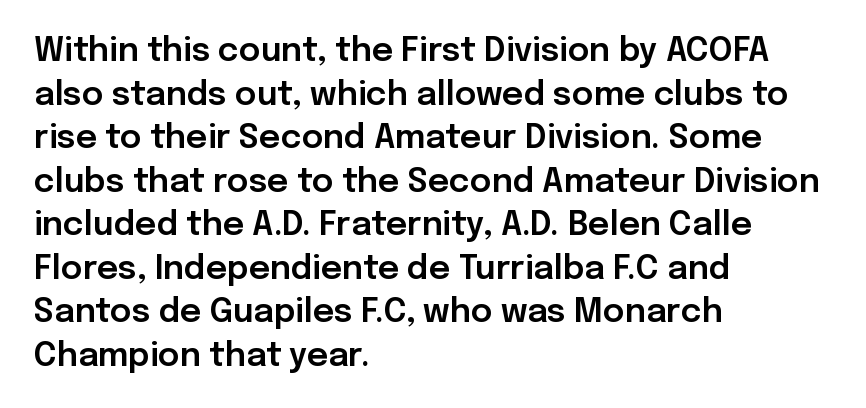
Q: Is the text italic (slanted)? A: No, it is upright.
Q: Is the typeface a serif or a sans-serif typeface? A: Sans-serif.
Q: Is the text underlined? A: No.
Q: How is the paragraph aligned? A: Left-aligned.
Q: Is the spacing between letters normal or unusually wide? A: Normal.
Q: Is the spacing between lines tight, normal or loose? A: Normal.
Q: Width (condensed, normal, or wide)? A: Normal.
Q: Stroke contrast? A: Low.
Q: x-height? A: Medium.
Q: Monospaced? A: No.
